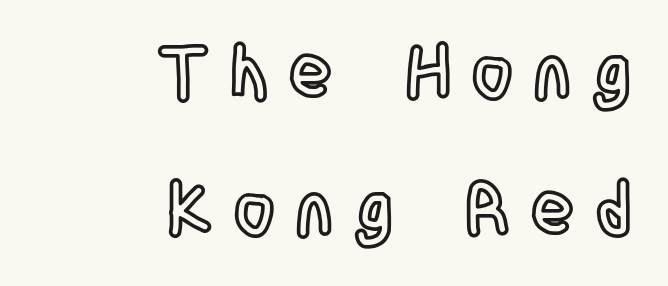
The image shows 73 px condensed type, upright; set right-aligned, line spacing 1.88x, unusually wide letter spacing (+0.27 em), not underlined; a large x-height.
